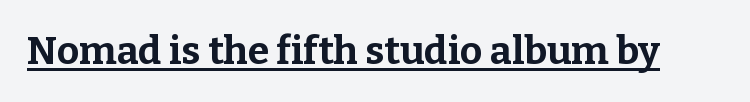
Q: Is the text bold? A: Yes.
Q: Is the text italic (slanted)? A: No, it is upright.
Q: Is the typeface a serif or a sans-serif typeface? A: Serif.
Q: Is the text underlined? A: Yes.
Q: Is the spacing between letters normal or unusually wide? A: Normal.
Q: Width (condensed, normal, or wide)? A: Normal.
Q: Stroke contrast? A: Low.
Q: x-height? A: Medium.
Q: Monospaced? A: No.
